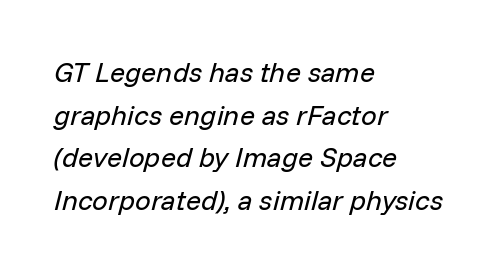
{"italic": "yes", "lean": "right", "slant_degrees": 14, "bold": "no", "weight": "regular", "width": "normal", "stroke_contrast": "low", "x_height": "medium", "monospaced": "no", "underline": "no", "align": "left", "line_spacing": "normal", "line_spacing_ratio": 1.52, "letter_spacing": "normal", "letter_spacing_em": 0.0, "glyph_px": 28}
